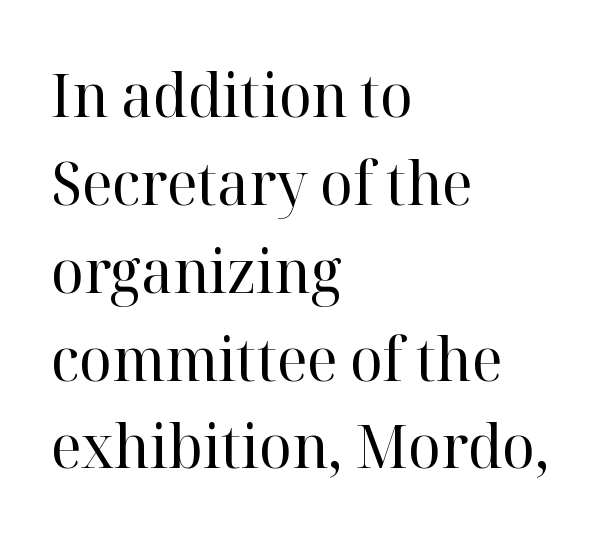
Q: Is the text bold? A: No.
Q: Is the text italic (slanted)? A: No, it is upright.
Q: Is the typeface a serif or a sans-serif typeface? A: Serif.
Q: Is the text underlined? A: No.
Q: How is the paragraph aligned? A: Left-aligned.
Q: Is the spacing between letters normal or unusually wide? A: Normal.
Q: Is the spacing between lines tight, normal or loose? A: Normal.
Q: Width (condensed, normal, or wide)? A: Normal.
Q: Stroke contrast? A: High.
Q: x-height? A: Medium.
Q: Monospaced? A: No.
